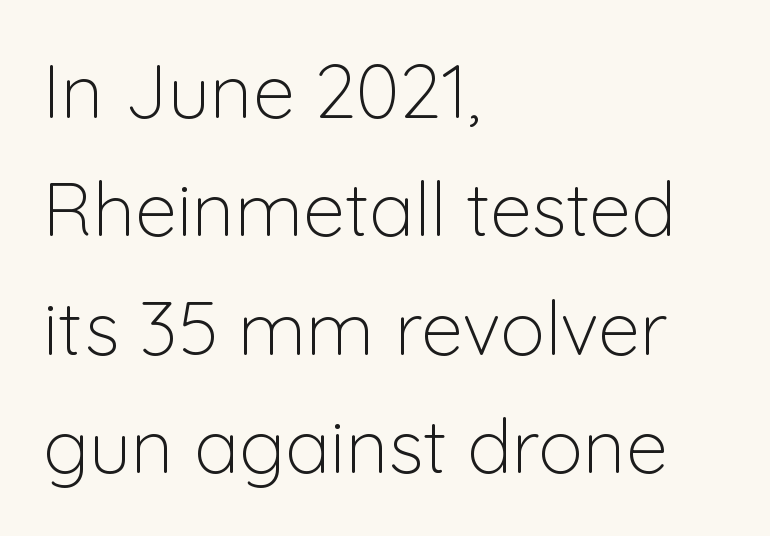
The image shows 75 px light sans-serif type, upright; set left-aligned, normal line spacing (1.58x), normal letter spacing, not underlined; low stroke contrast and a medium x-height.
